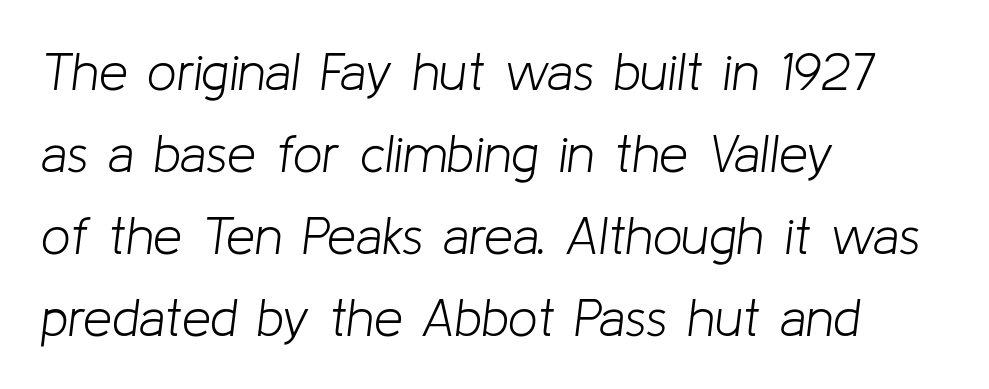
The image shows 52 px light type, italic (leaning right); set left-aligned, normal line spacing (1.58x), normal letter spacing, not underlined; low stroke contrast and a medium x-height.
